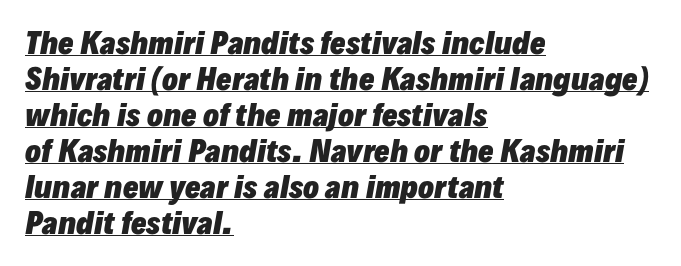
Q: Is the text bold? A: Yes.
Q: Is the text italic (slanted)? A: Yes, it leans right by about 10 degrees.
Q: Is the text underlined? A: Yes.
Q: How is the paragraph aligned? A: Left-aligned.
Q: Is the spacing between letters normal or unusually wide? A: Normal.
Q: Width (condensed, normal, or wide)? A: Normal.
Q: Stroke contrast? A: Low.
Q: x-height? A: Medium.
Q: Monospaced? A: No.
